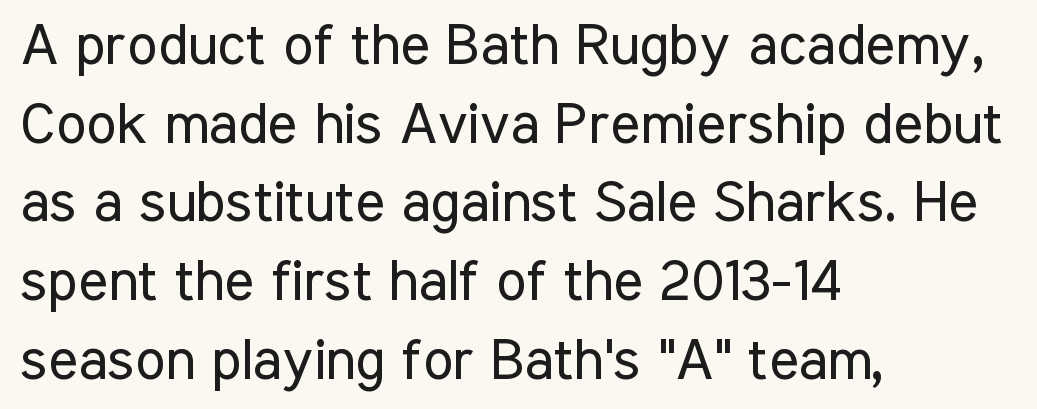
The image shows 57 px regular-weight, condensed sans-serif type, upright; set left-aligned, normal line spacing (1.38x), normal letter spacing, not underlined; low stroke contrast and a medium x-height.
